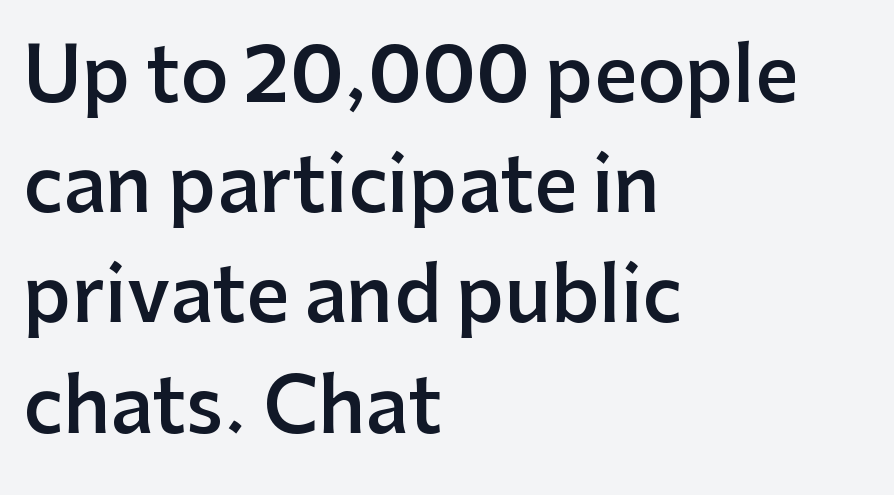
Q: Is the text bold? A: Semi-bold.
Q: Is the text italic (slanted)? A: No, it is upright.
Q: Is the typeface a serif or a sans-serif typeface? A: Sans-serif.
Q: Is the text underlined? A: No.
Q: How is the paragraph aligned? A: Left-aligned.
Q: Is the spacing between letters normal or unusually wide? A: Normal.
Q: Is the spacing between lines tight, normal or loose? A: Normal.
Q: Width (condensed, normal, or wide)? A: Normal.
Q: Stroke contrast? A: Low.
Q: x-height? A: Medium.
Q: Monospaced? A: No.
